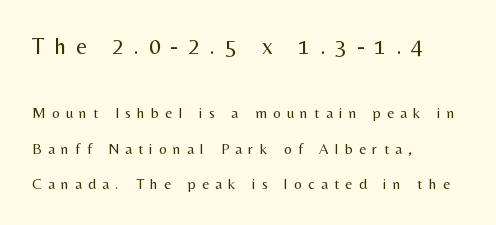
{"italic": "no", "bold": "no", "underline": "no", "align": "left", "line_spacing": "loose", "line_spacing_ratio": 2.35, "letter_spacing": "wide", "letter_spacing_em": 0.43, "larger_block": "first", "size_ratio": 1.53, "glyph_px": 23}
